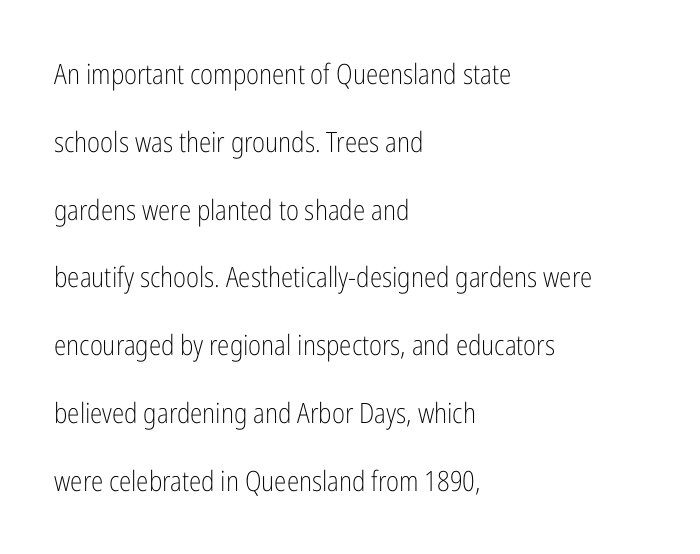
The image shows 28 px light, condensed sans-serif type, upright; set left-aligned, loose line spacing (2.42x), normal letter spacing, not underlined; low stroke contrast and a medium x-height.
